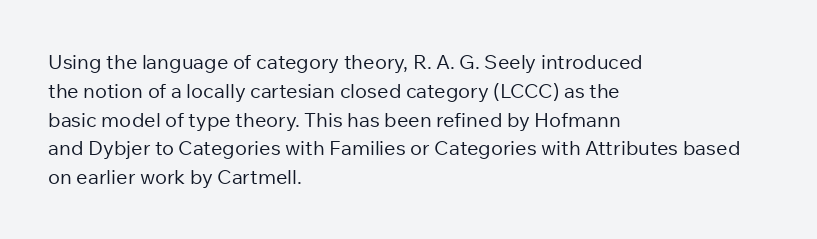
{"italic": "no", "bold": "no", "underline": "no", "align": "left", "line_spacing": "normal", "line_spacing_ratio": 1.44, "letter_spacing": "normal", "letter_spacing_em": 0.0, "glyph_px": 20}
